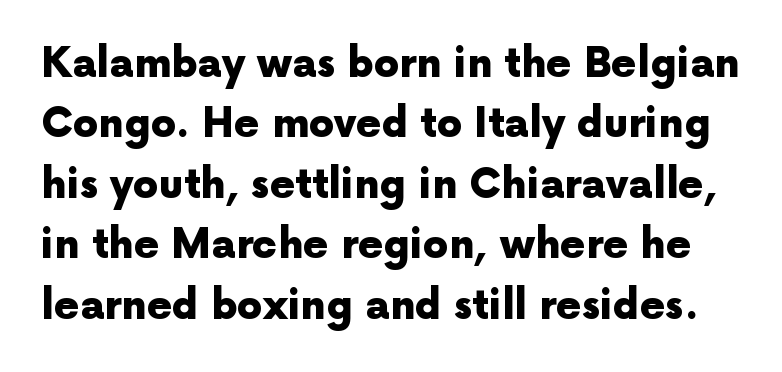
Honestly, there is no underline to notice here at all. Notice how thick the strokes are: this is what a full bold looks like. Each new line begins a customary step beneath the previous one. Inter-character spacing is left at the font's built-in metrics. Look at the bottom of the vertical strokes: they stop flat, with no serifs. These lines are rendered in a variable-pitch font.
